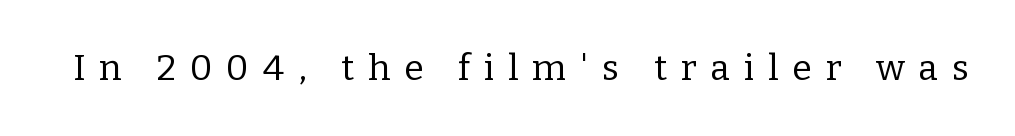
Unmarked baselines from the first word to the last. Here the designer chose a conventional face with non-uniform glyph widths. Examine the stroke ends and you'll spot serifs. The font sits on the lighter half of the weight spectrum, regular included.
